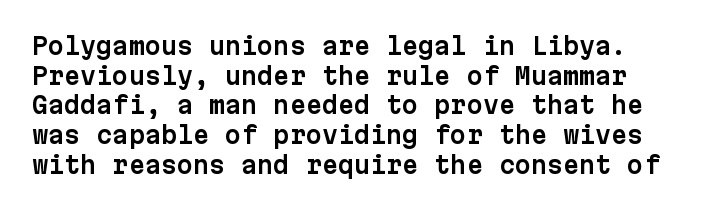
The image shows 23 px text type, upright; set normal line spacing (1.29x), normal letter spacing, not underlined.
